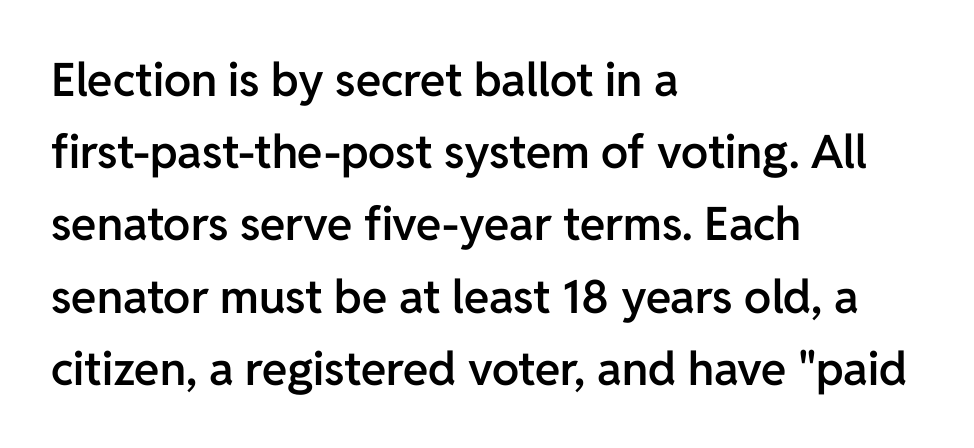
{"serif": "no", "italic": "no", "bold": "semi", "weight": "semibold", "width": "normal", "stroke_contrast": "low", "x_height": "medium", "monospaced": "no", "underline": "no", "align": "left", "line_spacing": "normal", "line_spacing_ratio": 1.57, "letter_spacing": "normal", "letter_spacing_em": 0.0, "glyph_px": 46}
